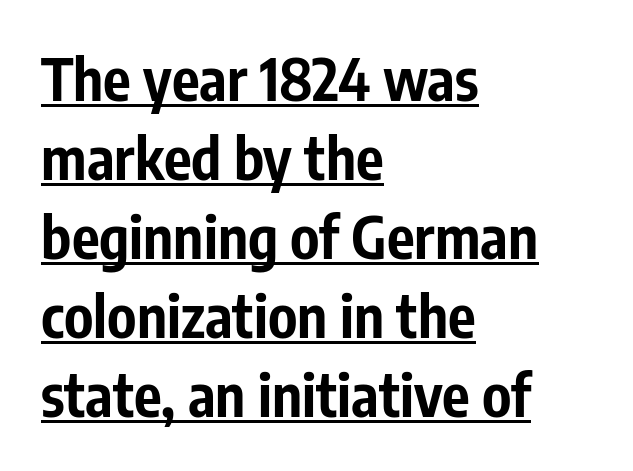
Q: Is the text bold? A: Yes.
Q: Is the text italic (slanted)? A: No, it is upright.
Q: Is the typeface a serif or a sans-serif typeface? A: Sans-serif.
Q: Is the text underlined? A: Yes.
Q: How is the paragraph aligned? A: Left-aligned.
Q: Is the spacing between letters normal or unusually wide? A: Normal.
Q: Is the spacing between lines tight, normal or loose? A: Normal.
Q: Width (condensed, normal, or wide)? A: Condensed.
Q: Stroke contrast? A: Low.
Q: x-height? A: Medium.
Q: Monospaced? A: No.
